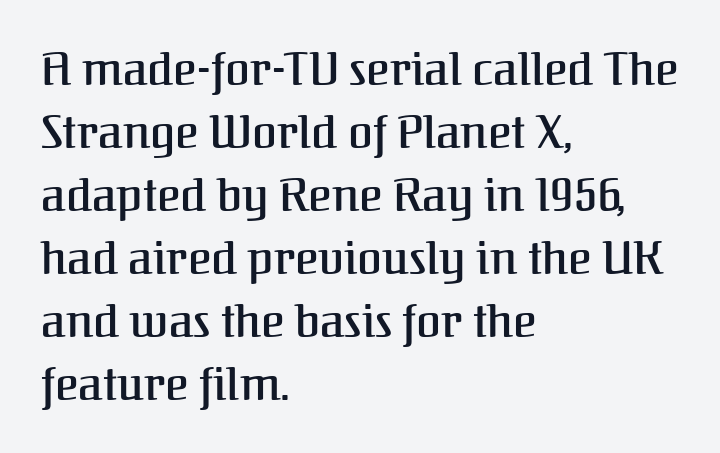
The image shows 45 px serif type, upright; set left-aligned, normal line spacing (1.4x), normal letter spacing, not underlined; medium stroke contrast and a medium x-height.
